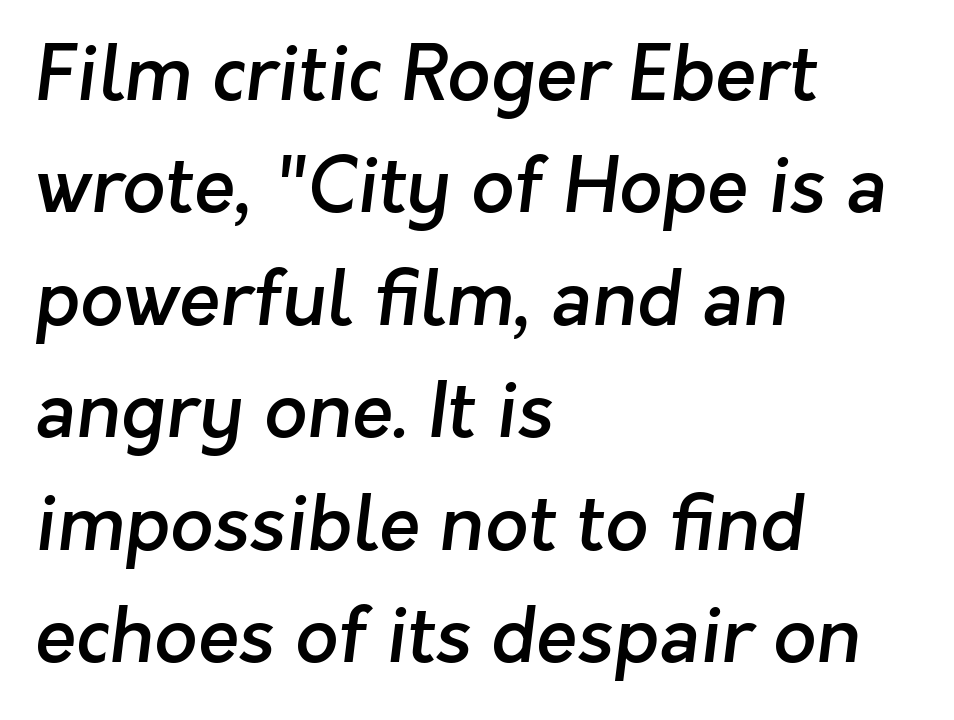
Tracking here is standard; glyphs follow each other at the usual distance. The passage shown is not underscored anywhere. Do the characters align in a grid? No, the font is proportional. Does the weight exceed regular? Yes, but only to semibold. A student would call this left alignment; a typographer would say flush left, rag right. Stroke terminals: plain, sans-serif.
